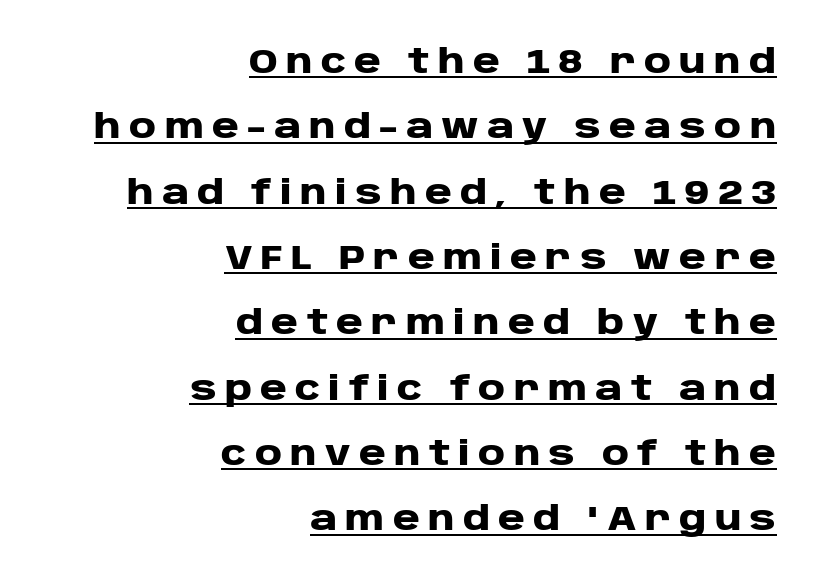
Q: Is the text bold? A: Yes.
Q: Is the text italic (slanted)? A: No, it is upright.
Q: Is the typeface a serif or a sans-serif typeface? A: Sans-serif.
Q: Is the text underlined? A: Yes.
Q: How is the paragraph aligned? A: Right-aligned.
Q: Is the spacing between letters normal or unusually wide? A: Unusually wide.
Q: Is the spacing between lines tight, normal or loose? A: Loose.
Q: Width (condensed, normal, or wide)? A: Wide.
Q: Stroke contrast? A: Low.
Q: x-height? A: Large.
Q: Monospaced? A: No.
